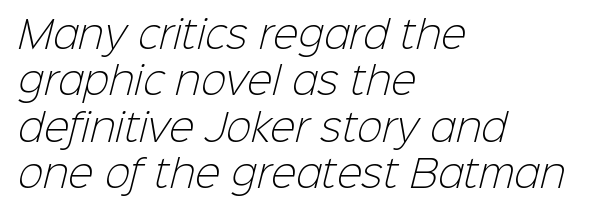
Are there feet on the stems? There aren't — it's a sans. Note the varied advance widths — an 'i' is clearly narrower than an 'm'. In terms of letterspacing, this is plain default setting. A bare baseline throughout the passage.
